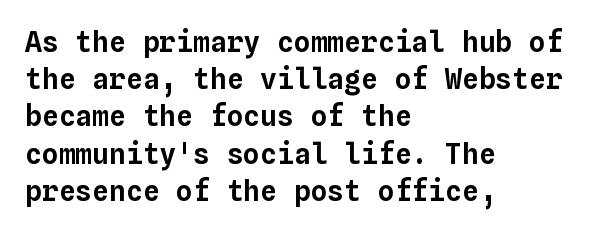
Rendered with straight, roman letterforms. Baseline-to-baseline distance is the conventional proportion of letter height. Each word holds together tightly as a unit, with standard inter-letter gaps. Note the uniform advance width — an 'i' takes as much space as an 'm'. Nobody drew a line under any word here.
